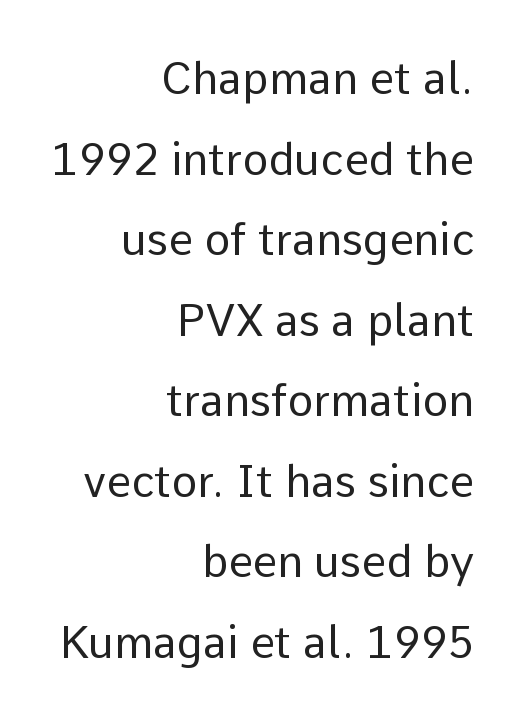
The image shows 44 px regular-weight sans-serif type, upright; set right-aligned, line spacing 1.83x, normal letter spacing, not underlined; low stroke contrast and a medium x-height.
